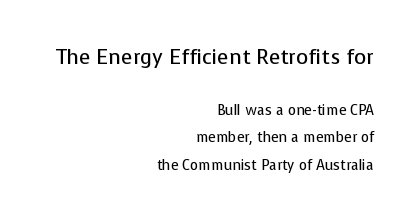
Q: Is the text bold? A: No.
Q: Is the text italic (slanted)? A: No, it is upright.
Q: Is the text underlined? A: No.
Q: How is the paragraph aligned? A: Right-aligned.
Q: Is the spacing between letters normal or unusually wide? A: Normal.
Q: Is the spacing between lines tight, normal or loose? A: Loose.
Q: Which block of text is set in a larger size, the first (top) or the second (bottom)? A: The first (top) one.
